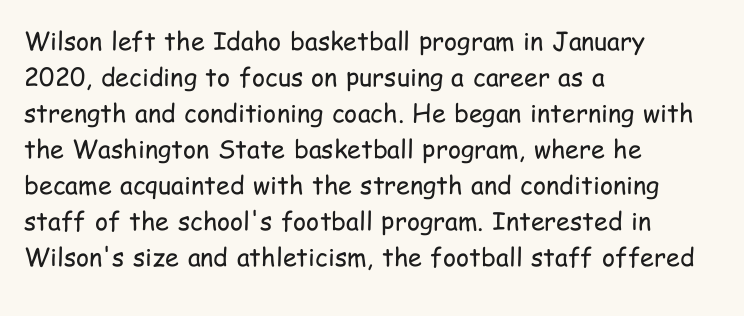
The rendering anchors every line to the left-hand side. Words appear dense and cohesive because spacing is normal. Does the leading feel generous? No, just average. A quiet, ordinary-to-light weight characterises the typeface.
